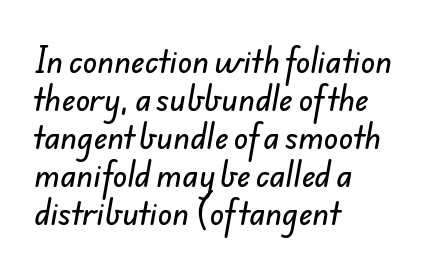
{"serif": "no", "width": "normal", "stroke_contrast": "low", "x_height": "small", "monospaced": "no", "underline": "no", "align": "left", "line_spacing": "normal", "line_spacing_ratio": 1.27, "letter_spacing": "normal", "letter_spacing_em": 0.0, "glyph_px": 30}
